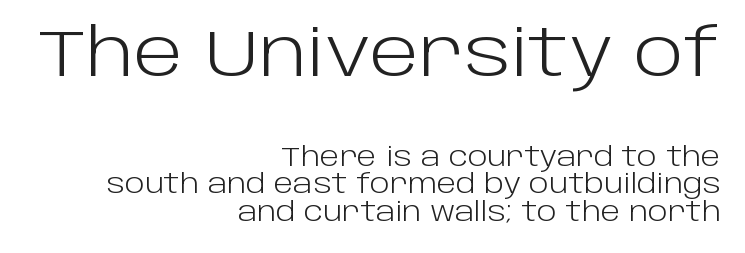
The image shows 65 px light sans-serif type, upright; set right-aligned, tight line spacing (1.06x), normal letter spacing, not underlined; the first (top) block is 2.5x larger; low stroke contrast and a large x-height.
